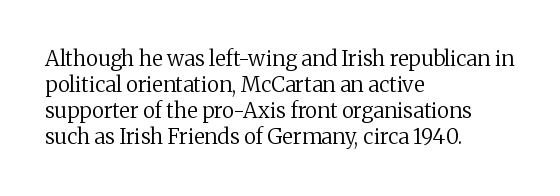
The image shows 21 px text type, upright; set left-aligned, line spacing 1.24x, normal letter spacing, not underlined.
